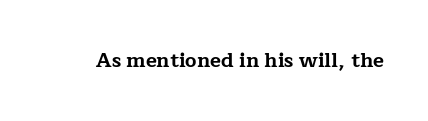
The image shows 20 px bold type, upright; set normal letter spacing, not underlined.
